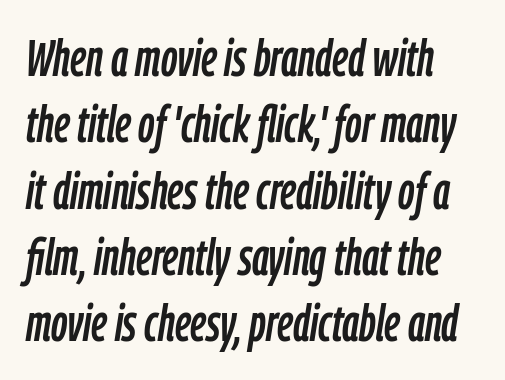
Q: Is the text italic (slanted)? A: Yes, it leans right by about 9 degrees.
Q: Is the text underlined? A: No.
Q: Is the spacing between letters normal or unusually wide? A: Normal.
Q: Is the spacing between lines tight, normal or loose? A: Normal.
Q: Width (condensed, normal, or wide)? A: Condensed.
Q: Stroke contrast? A: Low.
Q: x-height? A: Medium.
Q: Monospaced? A: No.
